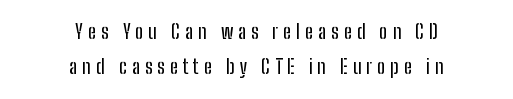
These lines were composed using upright roman letters. Is the letter spacing exaggerated? Yes — the characters are pushed far apart. The compositor balanced each line on the midline. Type without underlining.
